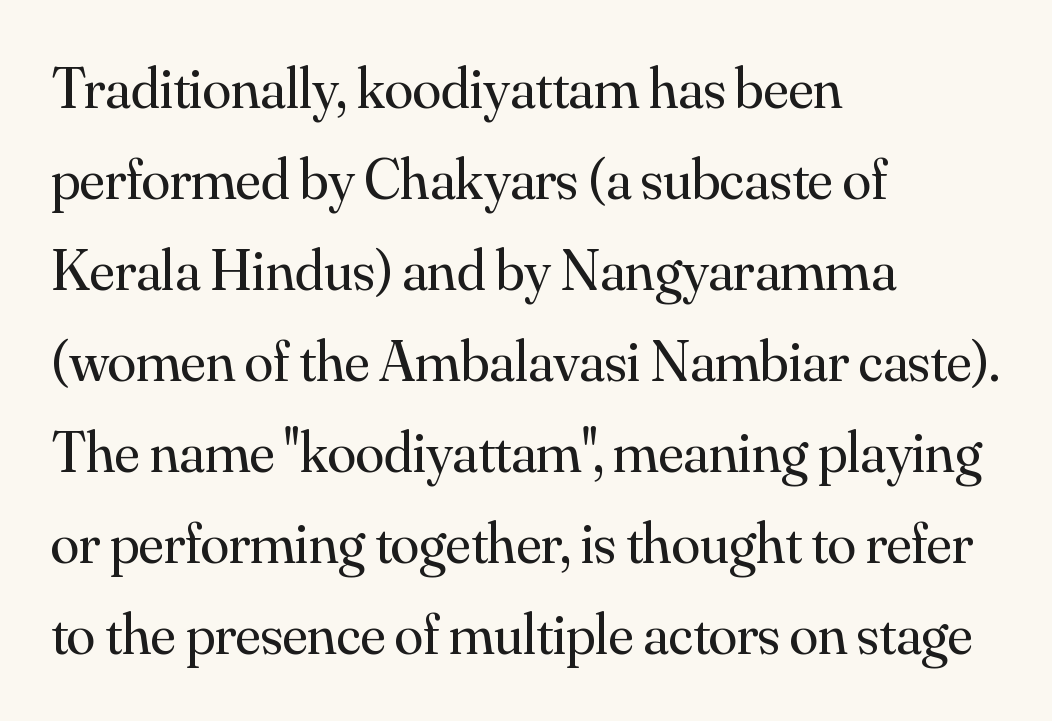
The image shows 58 px regular-weight serif type, upright; set left-aligned, normal line spacing (1.57x), normal letter spacing, not underlined; medium stroke contrast and a small x-height.
